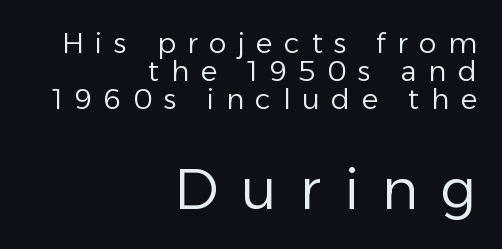
The image shows 56 px regular-weight sans-serif type, upright; set right-aligned, tight line spacing (1.0x), unusually wide letter spacing (+0.41 em), not underlined; the second (bottom) block is 2.0x larger; low stroke contrast and a medium x-height.
